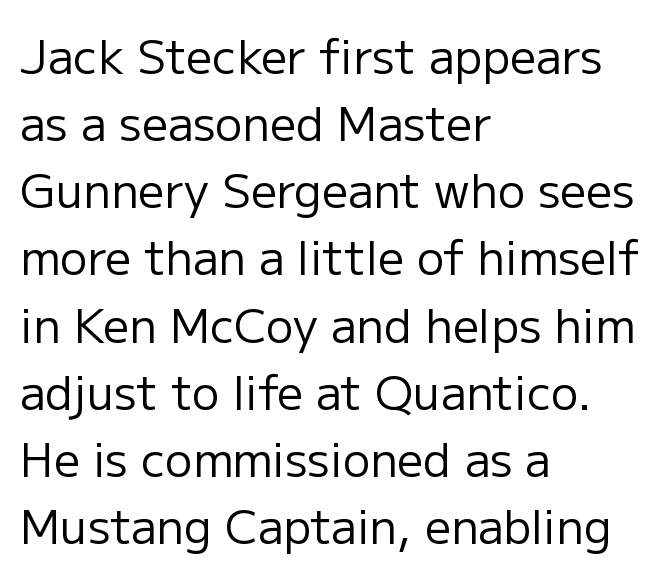
In terms of letterspacing, this is plain default setting. The rendering uses natural spacing where letterforms have individual widths. Summary of weight: not heavy and not bold. Each letter's strokes conclude bluntly, with no projecting serifs.
